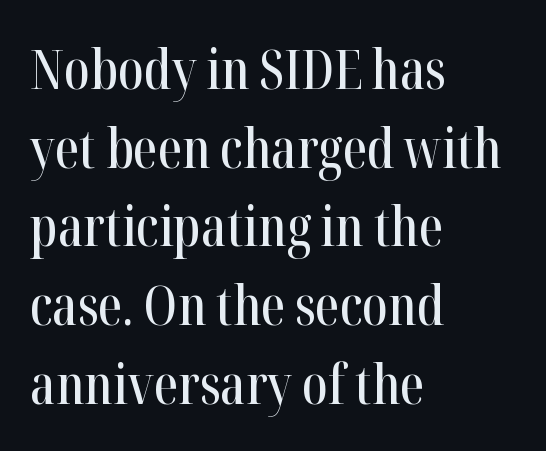
Q: Is the text italic (slanted)? A: No, it is upright.
Q: Is the typeface a serif or a sans-serif typeface? A: Serif.
Q: Is the text underlined? A: No.
Q: How is the paragraph aligned? A: Left-aligned.
Q: Is the spacing between letters normal or unusually wide? A: Normal.
Q: Is the spacing between lines tight, normal or loose? A: Normal.
Q: Width (condensed, normal, or wide)? A: Condensed.
Q: Stroke contrast? A: High.
Q: x-height? A: Medium.
Q: Monospaced? A: No.
